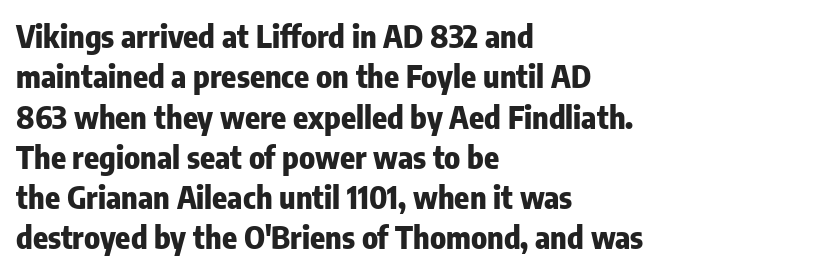
{"serif": "no", "italic": "no", "bold": "yes", "weight": "heavy", "width": "condensed", "stroke_contrast": "low", "x_height": "medium", "monospaced": "no", "underline": "no", "align": "left", "line_spacing": "normal", "line_spacing_ratio": 1.3, "letter_spacing": "normal", "letter_spacing_em": 0.0, "glyph_px": 31}
